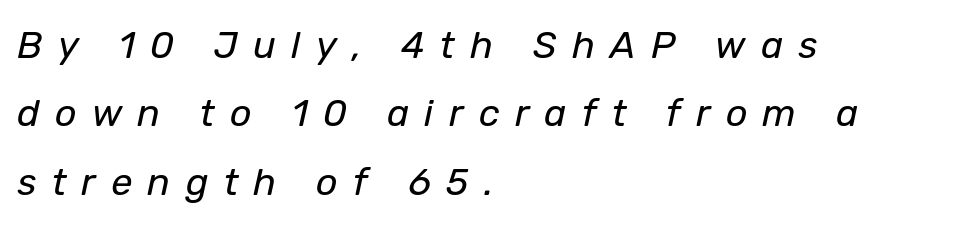
Rendered with sloped, italic letterforms. The letterforms sit at book weight or below. If you drew a ruler down the left edge, every line would touch it. Note the varied advance widths — an 'i' is clearly narrower than an 'm'. Characters follow at a spacing far wider than the type designer built in. Plain, unruled lines of type.
